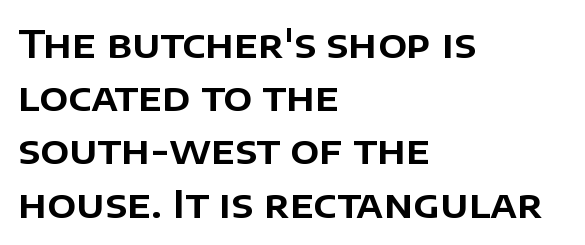
{"serif": "no", "italic": "no", "width": "normal", "stroke_contrast": "low", "x_height": "large", "monospaced": "no", "underline": "no", "align": "left", "line_spacing": "normal", "line_spacing_ratio": 1.4, "letter_spacing": "normal", "letter_spacing_em": 0.0, "glyph_px": 38}
